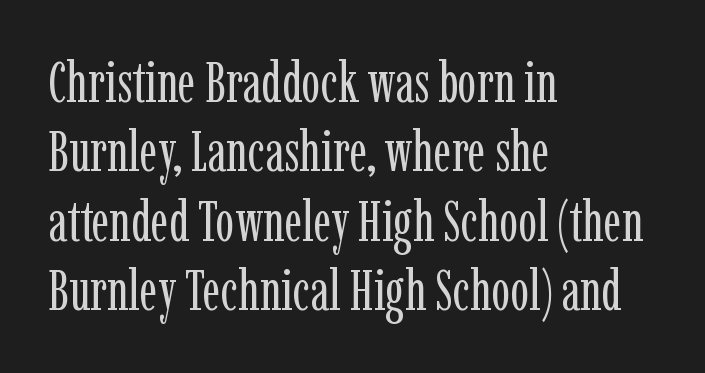
{"serif": "yes", "italic": "no", "bold": "no", "weight": "regular", "width": "condensed", "stroke_contrast": "low", "x_height": "medium", "monospaced": "no", "underline": "no", "align": "left", "line_spacing_ratio": 1.24, "letter_spacing": "normal", "letter_spacing_em": 0.0, "glyph_px": 56}
